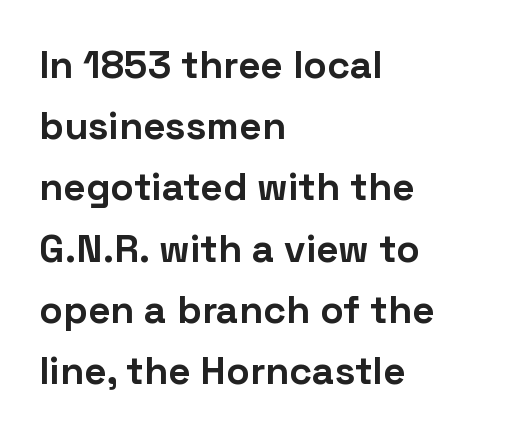
Does the copy run flush right? No — it runs flush left. The letters advance in unequal steps, a hallmark of proportional type. Words appear dense and cohesive because spacing is normal. The string is rendered with underlining switched off. The block of text has a typical density, with ordinary space between rows.
